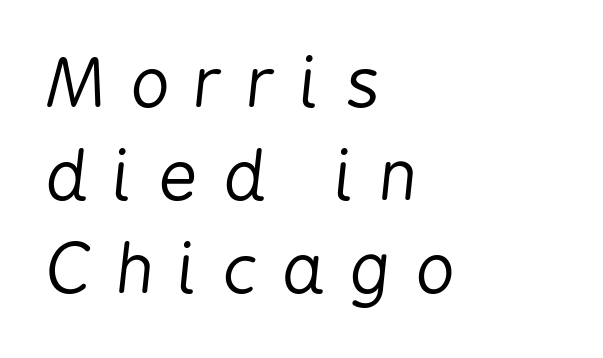
Q: Is the text bold? A: No.
Q: Is the text italic (slanted)? A: Yes, it leans right by about 6 degrees.
Q: Is the text underlined? A: No.
Q: How is the paragraph aligned? A: Left-aligned.
Q: Is the spacing between letters normal or unusually wide? A: Unusually wide.
Q: Is the spacing between lines tight, normal or loose? A: Normal.
Q: Width (condensed, normal, or wide)? A: Condensed.
Q: Stroke contrast? A: Low.
Q: x-height? A: Medium.
Q: Monospaced? A: No.
